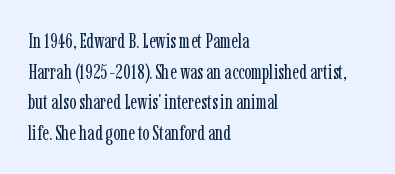
{"italic": "no", "bold": "no", "underline": "no", "align": "left", "line_spacing": "normal", "line_spacing_ratio": 1.46, "letter_spacing": "normal", "letter_spacing_em": 0.0, "glyph_px": 21}
